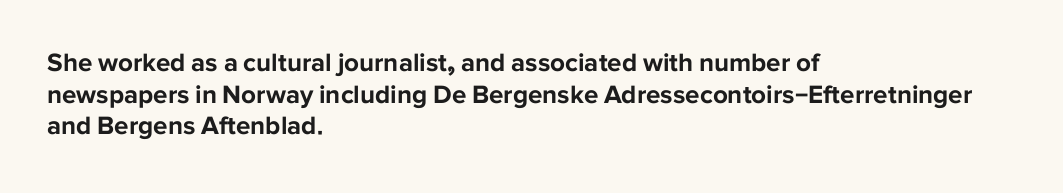
Q: Is the text bold? A: Yes.
Q: Is the text italic (slanted)? A: No, it is upright.
Q: Is the text underlined? A: No.
Q: How is the paragraph aligned? A: Left-aligned.
Q: Is the spacing between letters normal or unusually wide? A: Normal.
